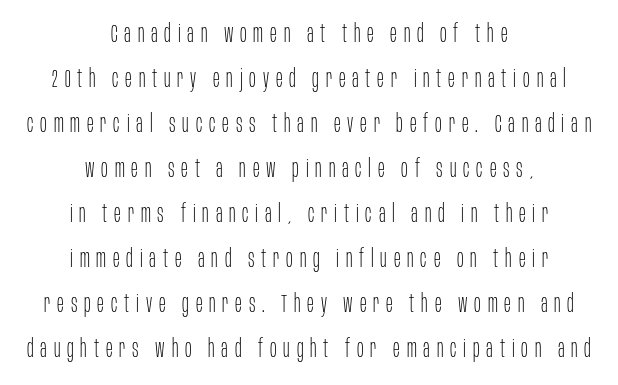
Q: Is the text bold? A: No.
Q: Is the text italic (slanted)? A: No, it is upright.
Q: Is the text underlined? A: No.
Q: How is the paragraph aligned? A: Centered.
Q: Is the spacing between letters normal or unusually wide? A: Unusually wide.
